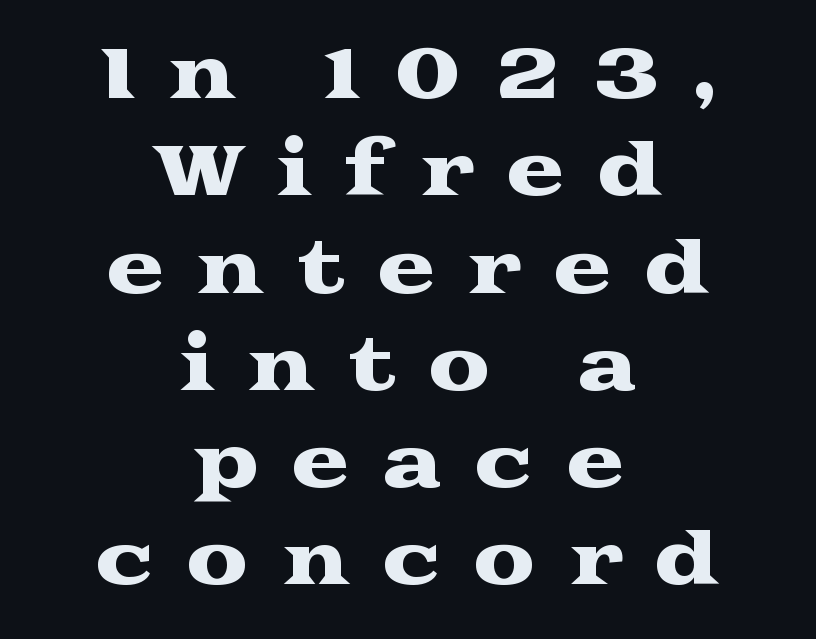
You could only call the tracking loose — the letters float apart. Stroke terminals: seriffed. Ordinary non-slanted type is in use. Type without underlining. Quick note: interline space is typical. A student would call this center alignment; a typographer would say set centered.
